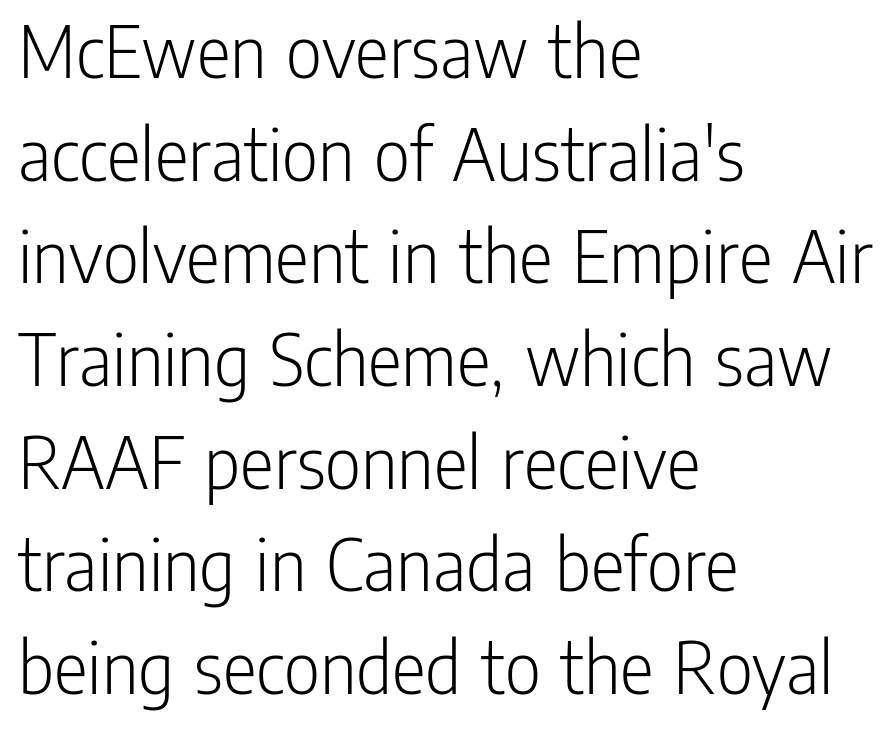
{"serif": "no", "italic": "no", "bold": "no", "weight": "light", "width": "condensed", "stroke_contrast": "low", "x_height": "medium", "monospaced": "no", "underline": "no", "align": "left", "line_spacing": "normal", "line_spacing_ratio": 1.3, "letter_spacing": "normal", "letter_spacing_em": 0.0, "glyph_px": 79}
